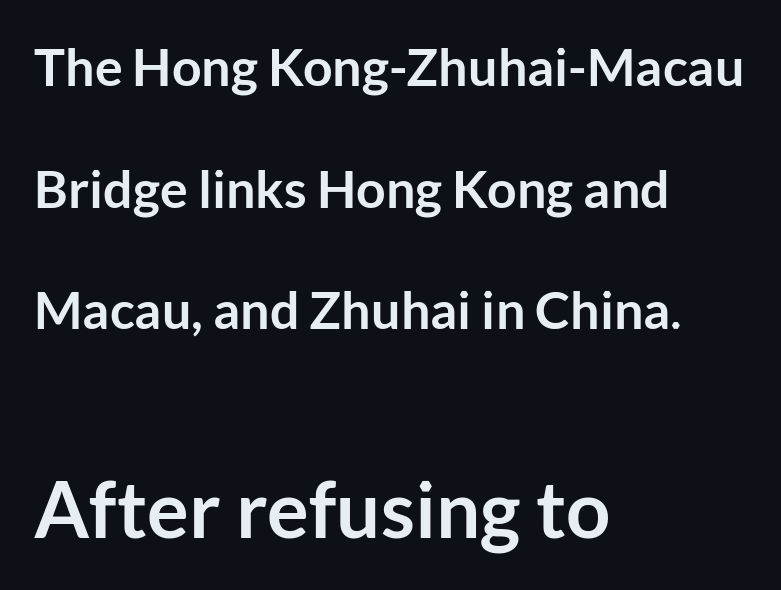
Is the lower block the larger one? Yes — the lower block carries the bigger type. Every letter is thick-stroked: bold, no question. Style check: upright. Interline gaps are noticeably wide in this sample.
